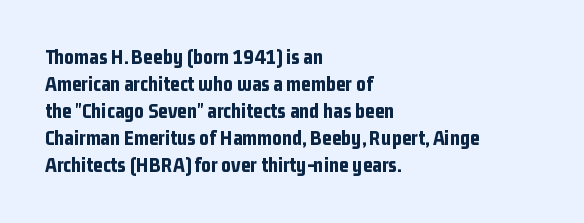
{"italic": "no", "bold": "yes", "underline": "no", "align": "left", "line_spacing": "normal", "line_spacing_ratio": 1.29, "letter_spacing": "normal", "letter_spacing_em": 0.0, "glyph_px": 21}
